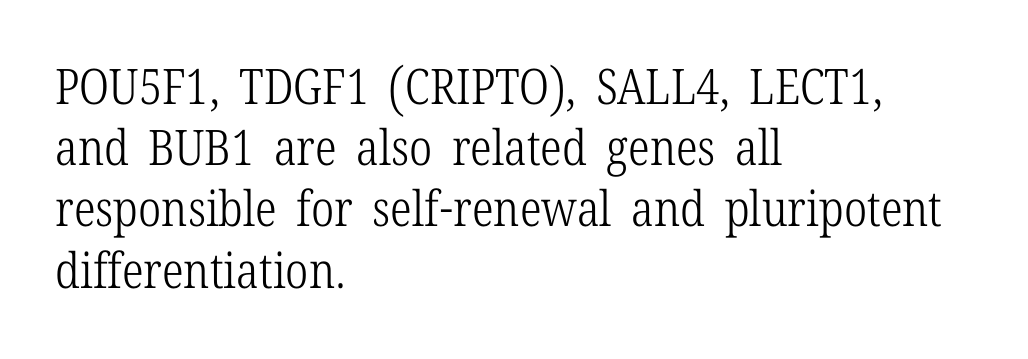
Q: Is the text bold? A: No.
Q: Is the text italic (slanted)? A: No, it is upright.
Q: Is the typeface a serif or a sans-serif typeface? A: Serif.
Q: Is the text underlined? A: No.
Q: How is the paragraph aligned? A: Left-aligned.
Q: Is the spacing between letters normal or unusually wide? A: Normal.
Q: Is the spacing between lines tight, normal or loose? A: Normal.
Q: Width (condensed, normal, or wide)? A: Condensed.
Q: Stroke contrast? A: Low.
Q: x-height? A: Medium.
Q: Monospaced? A: No.
